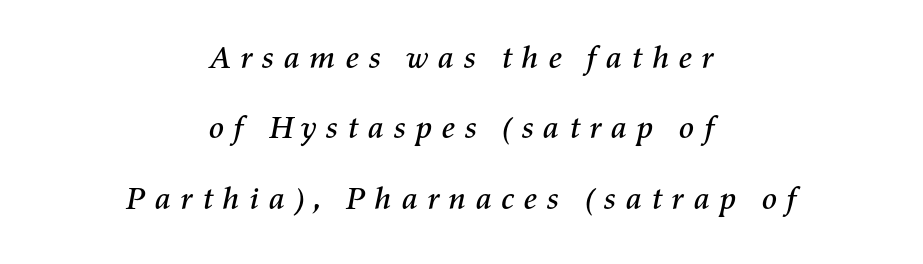
The image shows 32 px text type, italic (leaning right); set centered, loose line spacing (2.2x), unusually wide letter spacing (+0.25 em), not underlined; medium stroke contrast and a medium x-height.
